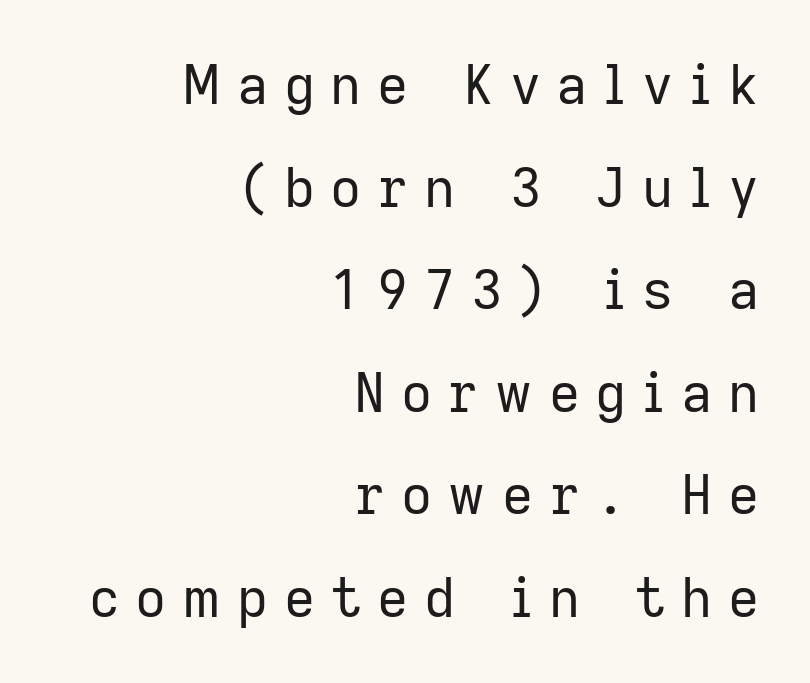
Q: Is the text bold? A: No.
Q: Is the text italic (slanted)? A: No, it is upright.
Q: Is the typeface a serif or a sans-serif typeface? A: Sans-serif.
Q: Is the text underlined? A: No.
Q: How is the paragraph aligned? A: Right-aligned.
Q: Is the spacing between letters normal or unusually wide? A: Unusually wide.
Q: Is the spacing between lines tight, normal or loose? A: Loose.
Q: Width (condensed, normal, or wide)? A: Normal.
Q: Stroke contrast? A: Low.
Q: x-height? A: Medium.
Q: Monospaced? A: No.
